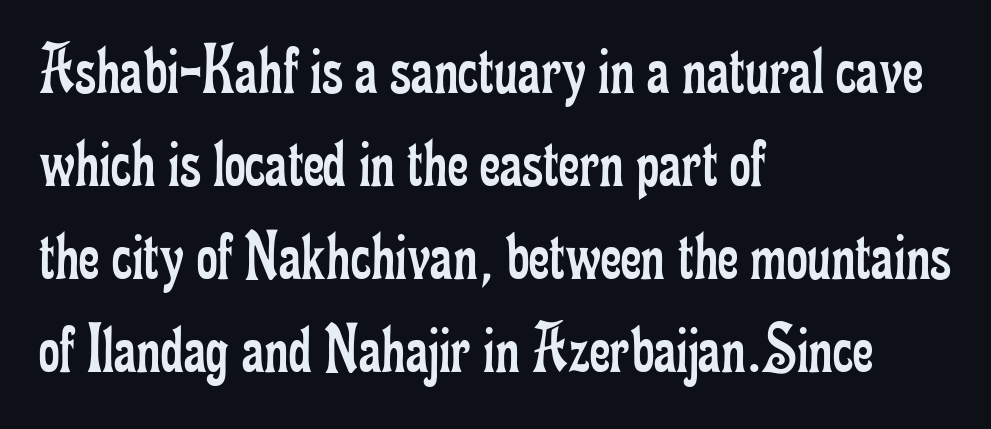
Characters follow at the spacing the type designer built in. Small tapered or slab feet sit at the stroke ends, so this counts as serif. The font sits on the lighter half of the weight spectrum, regular included. A student would call this left alignment; a typographer would say flush left, rag right. You can tell it's not italic because the verticals are truly vertical. This block has exactly the height ordinary leading produces.
